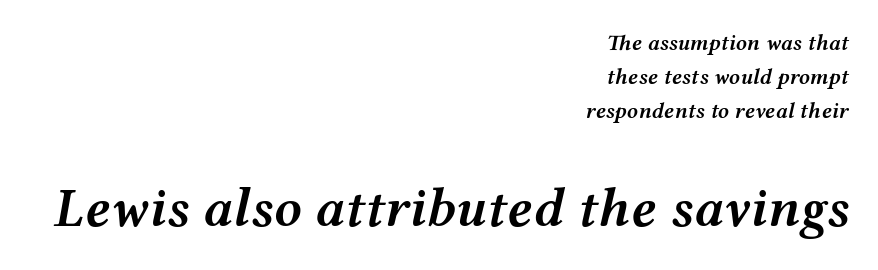
Q: Is the text bold? A: Semi-bold.
Q: Is the text italic (slanted)? A: Yes, it leans right by about 12 degrees.
Q: Is the text underlined? A: No.
Q: How is the paragraph aligned? A: Right-aligned.
Q: Is the spacing between letters normal or unusually wide? A: Normal.
Q: Is the spacing between lines tight, normal or loose? A: Normal.
Q: Which block of text is set in a larger size, the first (top) or the second (bottom)? A: The second (bottom) one.
Q: Width (condensed, normal, or wide)? A: Wide.
Q: Stroke contrast? A: Medium.
Q: x-height? A: Medium.
Q: Monospaced? A: No.
